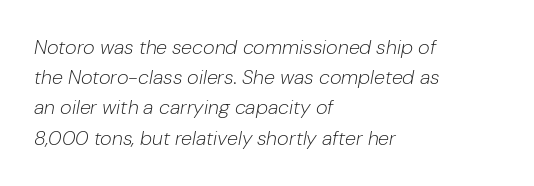
Q: Is the text bold? A: No.
Q: Is the text italic (slanted)? A: Yes, it leans right by about 10 degrees.
Q: Is the text underlined? A: No.
Q: How is the paragraph aligned? A: Left-aligned.
Q: Is the spacing between letters normal or unusually wide? A: Normal.
Q: Is the spacing between lines tight, normal or loose? A: Normal.
